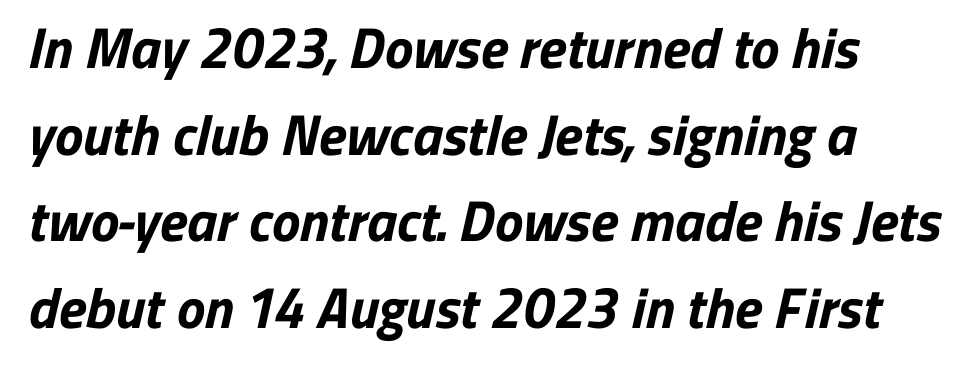
Q: Is the text bold? A: Yes.
Q: Is the typeface a serif or a sans-serif typeface? A: Sans-serif.
Q: Is the text underlined? A: No.
Q: How is the paragraph aligned? A: Left-aligned.
Q: Is the spacing between letters normal or unusually wide? A: Normal.
Q: Is the spacing between lines tight, normal or loose? A: Normal.
Q: Width (condensed, normal, or wide)? A: Normal.
Q: Stroke contrast? A: Low.
Q: x-height? A: Medium.
Q: Monospaced? A: No.
